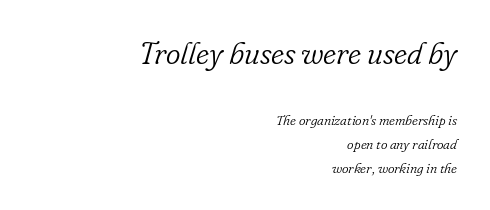
The composition opens big and finishes small. Italic? Definitely — the glyphs are oblique. Unmarked baselines from the first word to the last. If you drew a ruler down the right edge, every line would touch it.
